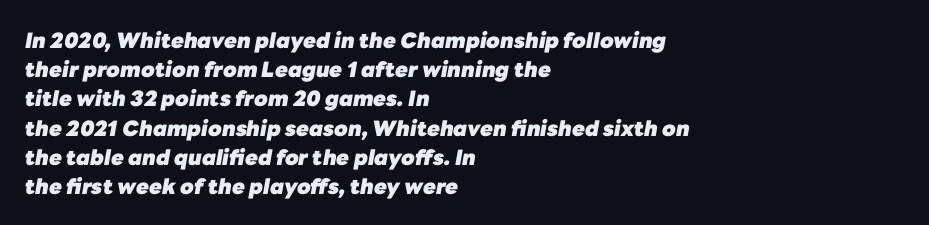
Evenly set lines give the paragraph a standard silhouette. Quick note: italic. The glyphs have the mass of a bold cut. The compositor pushed each line to the left boundary. A typesetter would call this zero additional tracking.
